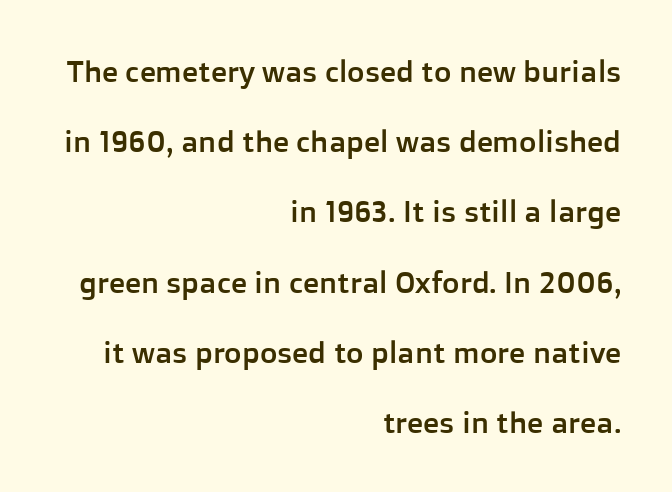
The image shows 30 px sans-serif type, upright; set right-aligned, loose line spacing (2.34x), normal letter spacing, not underlined; low stroke contrast and a medium x-height.
